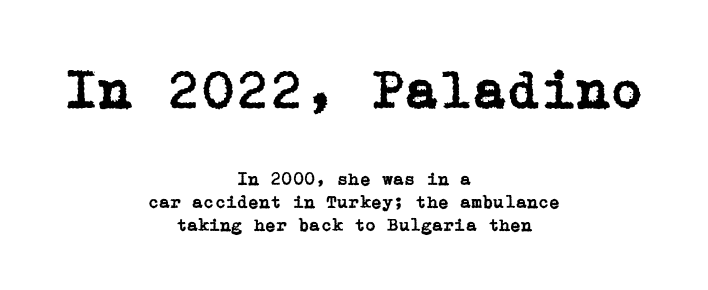
Unmarked baselines from the first word to the last. The typography opts for an upright posture over an oblique one. The first block has been scaled up relative to the second. These lines are composed in type with serifs.
